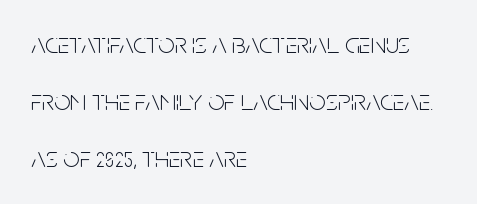
Q: Is the text bold? A: No.
Q: Is the text italic (slanted)? A: No, it is upright.
Q: Is the typeface a serif or a sans-serif typeface? A: Sans-serif.
Q: Is the text underlined? A: No.
Q: How is the paragraph aligned? A: Left-aligned.
Q: Is the spacing between letters normal or unusually wide? A: Normal.
Q: Is the spacing between lines tight, normal or loose? A: Loose.
Q: Width (condensed, normal, or wide)? A: Condensed.
Q: Stroke contrast? A: Low.
Q: x-height? A: Large.
Q: Monospaced? A: No.
